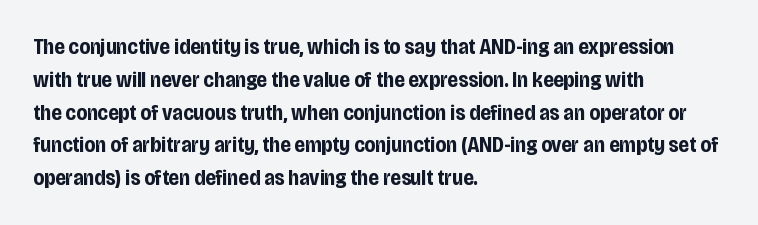
Nobody touched the tracking dial on this one. Alignment: flush left. Tall strokes in this sample are plumb rather than angled. Weight: bold.
